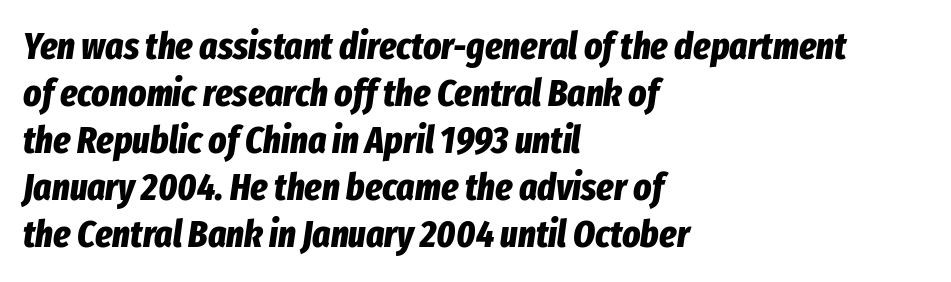
On the weight axis this lands at bold, roughly 700. The rendering uses natural spacing where letterforms have individual widths. The rendering keeps characters at their native spacing. In CSS terms this would be text-align: left. Check the space under the baseline: it is left empty. Slant detected: the letters are inclined.
